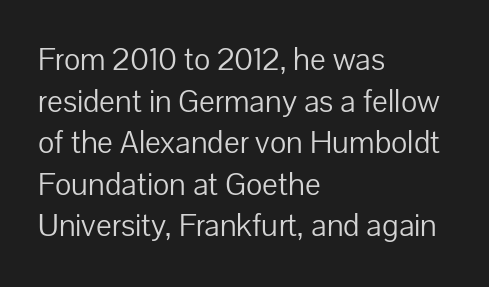
Q: Is the text bold? A: No.
Q: Is the text italic (slanted)? A: No, it is upright.
Q: Is the typeface a serif or a sans-serif typeface? A: Sans-serif.
Q: Is the text underlined? A: No.
Q: How is the paragraph aligned? A: Left-aligned.
Q: Is the spacing between letters normal or unusually wide? A: Normal.
Q: Is the spacing between lines tight, normal or loose? A: Normal.
Q: Width (condensed, normal, or wide)? A: Normal.
Q: Stroke contrast? A: Low.
Q: x-height? A: Medium.
Q: Monospaced? A: No.
